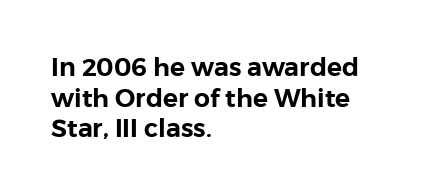
The image shows 25 px text type, upright; set left-aligned, line spacing 1.23x, normal letter spacing, not underlined.
